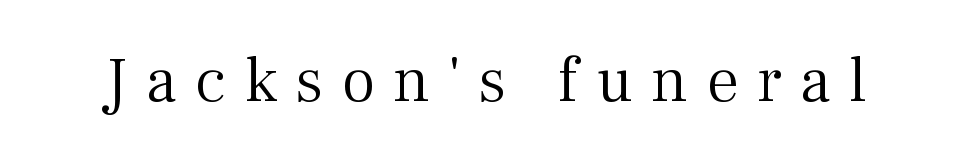
These lines are rendered in a variable-pitch font. The rendering inserts visible extra space after every character. Serif or sans? Serif — the stroke terminals have little feet. Posture: vertical.
